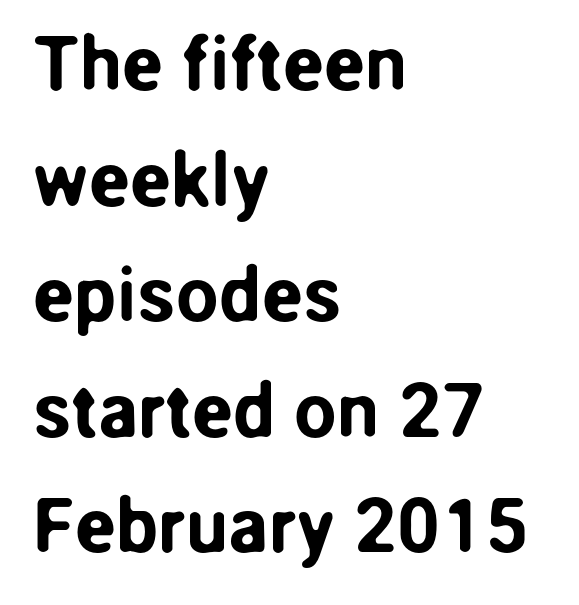
{"serif": "no", "italic": "no", "width": "normal", "stroke_contrast": "low", "x_height": "medium", "monospaced": "no", "underline": "no", "align": "left", "line_spacing": "normal", "line_spacing_ratio": 1.52, "letter_spacing": "normal", "letter_spacing_em": 0.0, "glyph_px": 76}
